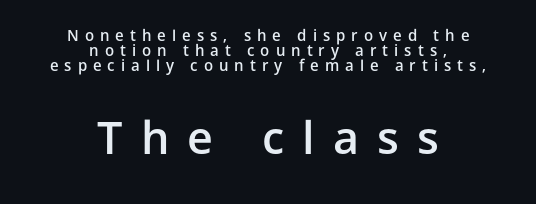
Q: Is the text bold? A: Semi-bold.
Q: Is the text italic (slanted)? A: No, it is upright.
Q: Is the typeface a serif or a sans-serif typeface? A: Sans-serif.
Q: Is the text underlined? A: No.
Q: How is the paragraph aligned? A: Centered.
Q: Is the spacing between letters normal or unusually wide? A: Unusually wide.
Q: Is the spacing between lines tight, normal or loose? A: Tight.
Q: Which block of text is set in a larger size, the first (top) or the second (bottom)? A: The second (bottom) one.
Q: Width (condensed, normal, or wide)? A: Normal.
Q: Stroke contrast? A: Low.
Q: x-height? A: Medium.
Q: Monospaced? A: No.
